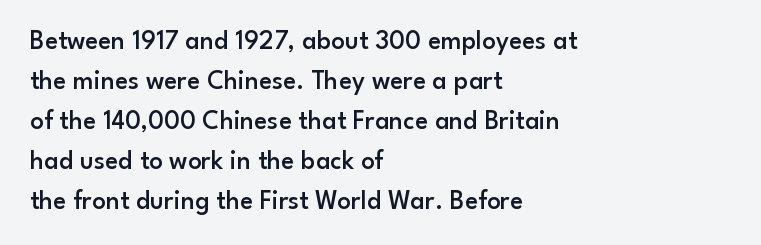
Type without underlining. The passage shown stacks its lines at a standard gap. This rendering uses left alignment, leaving the right contour irregular. Here the glyphs are tracked normally, forming tight word shapes.
